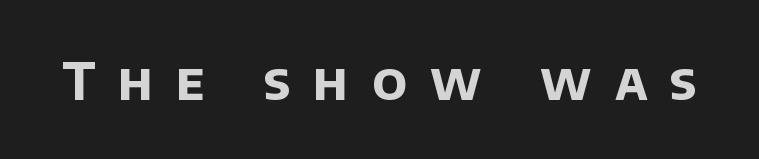
The image shows 51 px bold sans-serif type; set unusually wide letter spacing (+0.45 em), not underlined; low stroke contrast and a large x-height.
